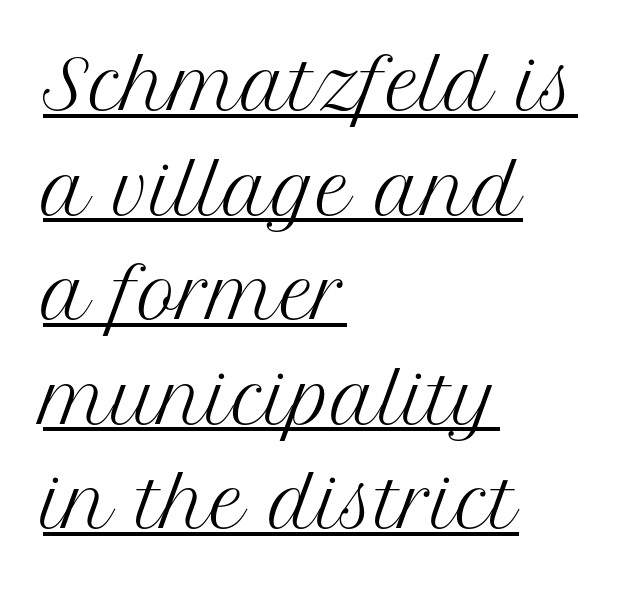
A typesetter would call this proportional, since set widths differ per character. Examine the stroke ends and you'll spot serifs. A baseline rule has been typeset under these characters.
